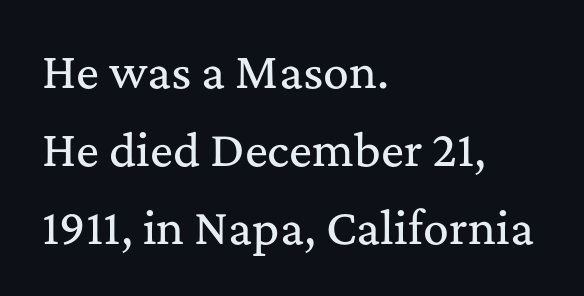
These lines keep a tight, regular rhythm from letter to letter. The typesetter chose a ragged-right arrangement here. These lines are rendered in a variable-pitch font. The strip under each line holds only bare page.
